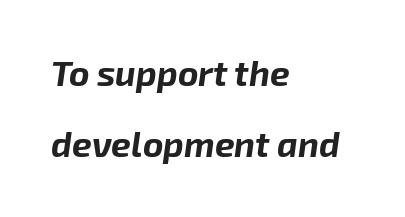
{"italic": "yes", "lean": "right", "slant_degrees": 8, "bold": "yes", "weight": "bold", "width": "normal", "stroke_contrast": "low", "x_height": "medium", "monospaced": "no", "underline": "no", "align": "left", "line_spacing": "loose", "line_spacing_ratio": 2.03, "letter_spacing": "normal", "letter_spacing_em": 0.0, "glyph_px": 35}
